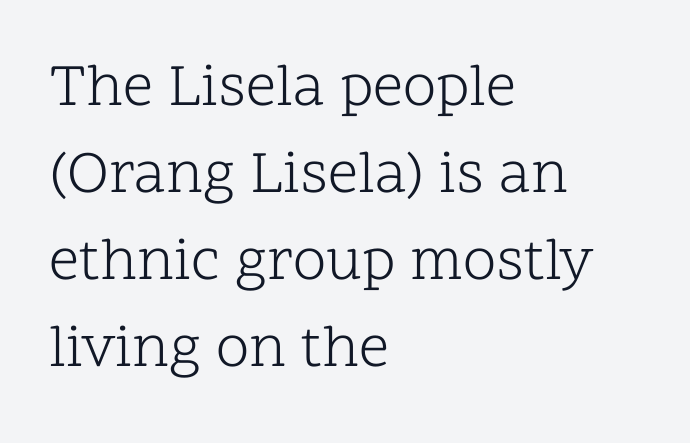
Rendered with straight, roman letterforms. The strip under each line holds only bare page. Is this a fixed-width face? No — the glyphs have proportional, varying widths. The tracking reads as untouched default to a designer's eye.
